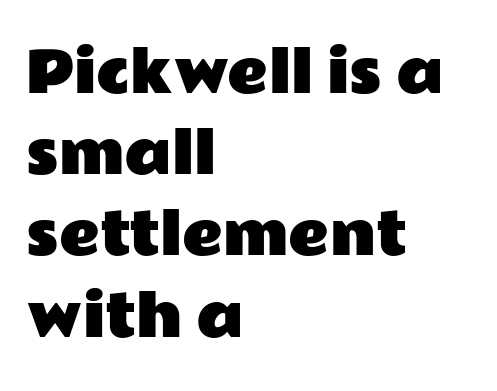
The image shows 56 px wide sans-serif type, upright; set left-aligned, normal line spacing (1.45x), normal letter spacing, not underlined; low stroke contrast and a medium x-height.
